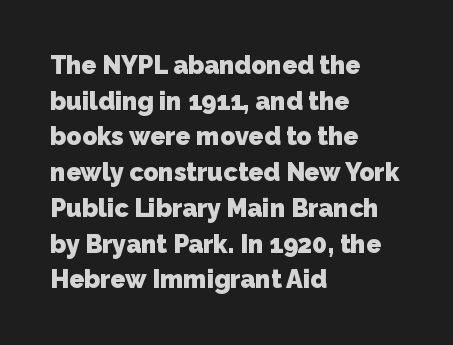
The image shows 25 px bold type; set left-aligned, normal line spacing (1.43x), normal letter spacing, not underlined.
